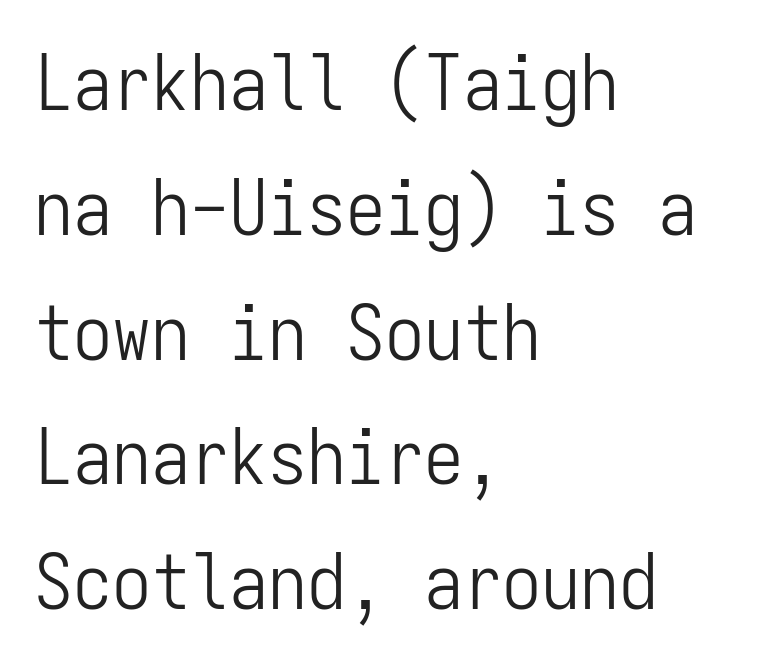
Q: Is the text bold? A: No.
Q: Is the text italic (slanted)? A: No, it is upright.
Q: Is the typeface a serif or a sans-serif typeface? A: Sans-serif.
Q: Is the text underlined? A: No.
Q: How is the paragraph aligned? A: Left-aligned.
Q: Is the spacing between letters normal or unusually wide? A: Normal.
Q: Is the spacing between lines tight, normal or loose? A: Normal.
Q: Width (condensed, normal, or wide)? A: Condensed.
Q: Stroke contrast? A: Low.
Q: x-height? A: Medium.
Q: Monospaced? A: Yes.
